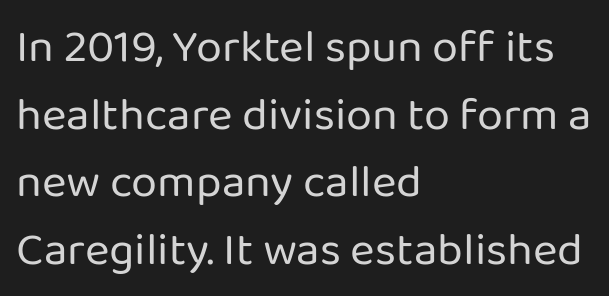
Counters stay open thanks to moderate or lighter strokes. Where is the straight margin? On the left. Descenders are the only things crossing below the line. The passage shown is typeset with a sans-serif family. A typesetter would call this zero additional tracking.
